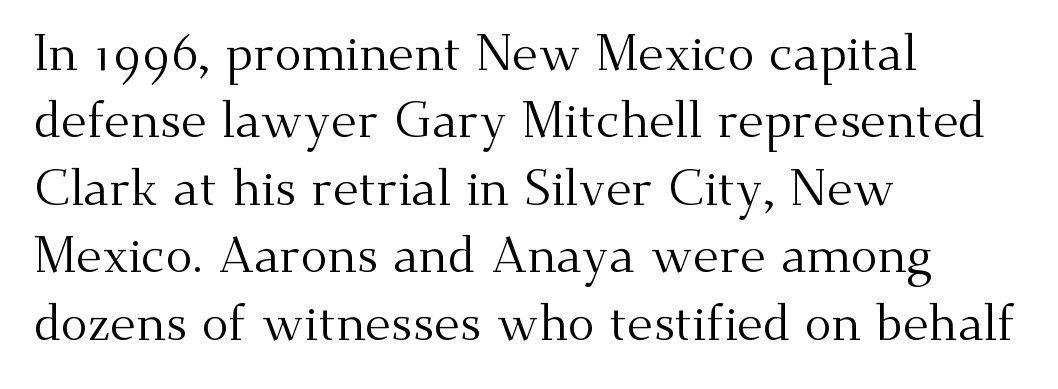
The image shows 50 px regular-weight serif type, upright; set left-aligned, normal line spacing (1.35x), normal letter spacing, not underlined; medium stroke contrast and a small x-height.
